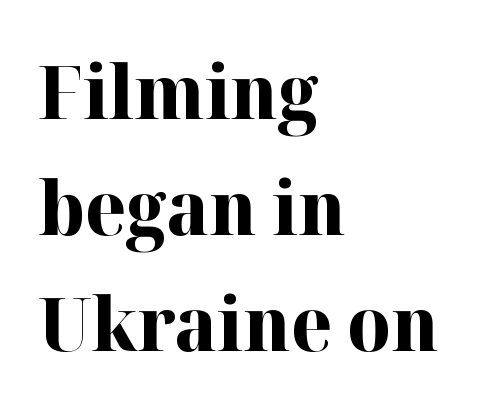
Q: Is the text bold? A: Yes.
Q: Is the text italic (slanted)? A: No, it is upright.
Q: Is the typeface a serif or a sans-serif typeface? A: Serif.
Q: Is the text underlined? A: No.
Q: How is the paragraph aligned? A: Left-aligned.
Q: Is the spacing between letters normal or unusually wide? A: Normal.
Q: Is the spacing between lines tight, normal or loose? A: Normal.
Q: Width (condensed, normal, or wide)? A: Normal.
Q: Stroke contrast? A: High.
Q: x-height? A: Medium.
Q: Monospaced? A: No.
